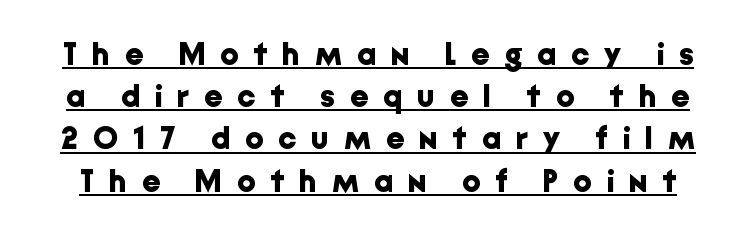
{"serif": "no", "italic": "no", "bold": "yes", "weight": "bold", "width": "normal", "stroke_contrast": "low", "x_height": "medium", "monospaced": "no", "underline": "yes", "line_spacing": "normal", "line_spacing_ratio": 1.32, "letter_spacing": "wide", "letter_spacing_em": 0.47, "glyph_px": 32}
